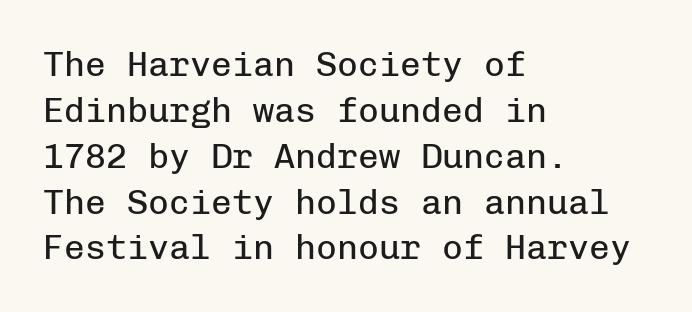
The image shows 35 px regular-weight sans-serif type, upright, monospaced; set left-aligned, normal line spacing (1.31x), normal letter spacing, not underlined; low stroke contrast and a medium x-height.
